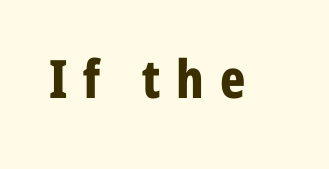
{"serif": "no", "italic": "no", "bold": "yes", "weight": "bold", "width": "condensed", "stroke_contrast": "low", "x_height": "medium", "monospaced": "no", "underline": "no", "letter_spacing": "wide", "letter_spacing_em": 0.3, "glyph_px": 53}
